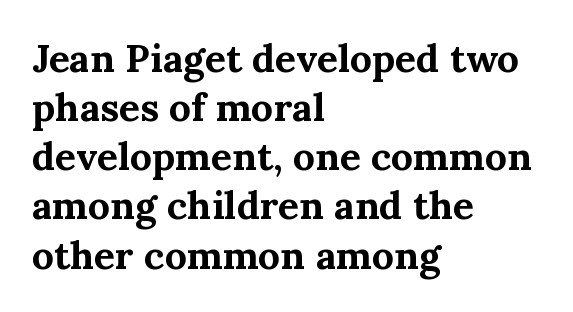
Q: Is the text bold? A: Yes.
Q: Is the text italic (slanted)? A: No, it is upright.
Q: Is the typeface a serif or a sans-serif typeface? A: Serif.
Q: Is the text underlined? A: No.
Q: How is the paragraph aligned? A: Left-aligned.
Q: Is the spacing between letters normal or unusually wide? A: Normal.
Q: Is the spacing between lines tight, normal or loose? A: Normal.
Q: Width (condensed, normal, or wide)? A: Normal.
Q: Stroke contrast? A: Medium.
Q: x-height? A: Medium.
Q: Monospaced? A: No.
